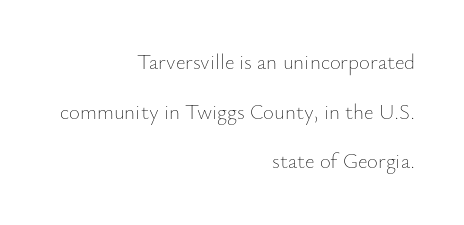
The area under the type is left untouched. Is this a heavy cut? Hardly; it is regular or lighter. Caption: standard tracking, unaltered. Italic: no, the glyphs are upright roman. Where is the straight margin? On the right. Reading down the column, the eye jumps a long way to each next line.
